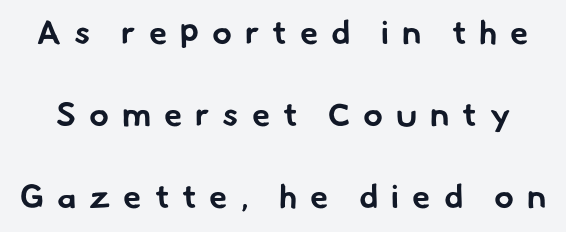
Q: Is the text bold? A: Yes.
Q: Is the typeface a serif or a sans-serif typeface? A: Sans-serif.
Q: Is the text underlined? A: No.
Q: Is the spacing between letters normal or unusually wide? A: Unusually wide.
Q: Is the spacing between lines tight, normal or loose? A: Loose.
Q: Width (condensed, normal, or wide)? A: Normal.
Q: Stroke contrast? A: Low.
Q: x-height? A: Small.
Q: Monospaced? A: No.
